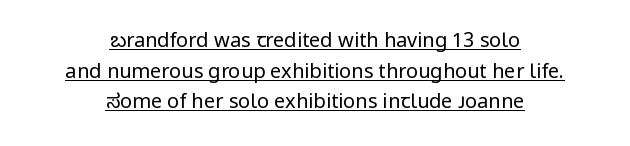
The image shows 20 px text type, upright; set centered, normal line spacing (1.53x), normal letter spacing, underlined.
